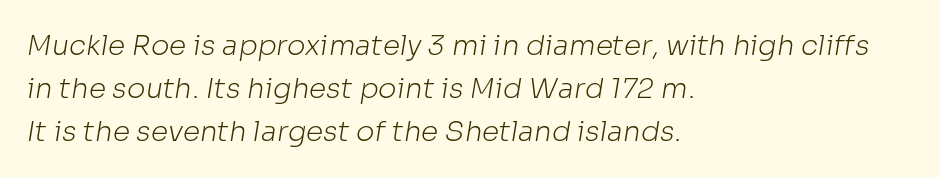
Between one letter and the next there's only the usual sliver of space. One-word summary of the alignment: left. Serifs: no, the terminals of the letterforms are clean. Regarding leading, the lines here are spaced in the standard way. Vertical stems look standard width or narrower in stroke. Do the characters align in a grid? No, the font is proportional.
